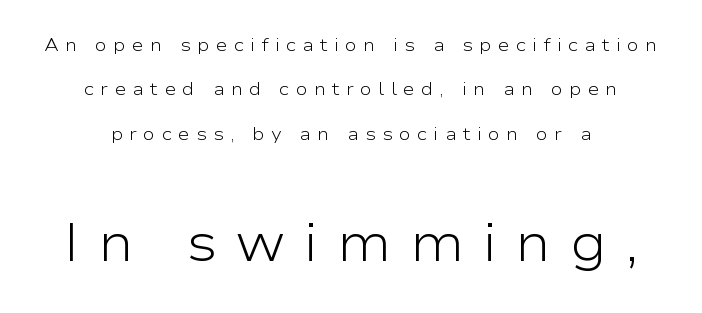
The lower block of text is set noticeably larger than the block above it. These lines are rendered in a variable-pitch font. If you drew a line through each stem, it would be perfectly vertical. In terms of letterspacing, this is a distinctly airy, spread setting. Regarding leading, the lines here are spaced well apart.
